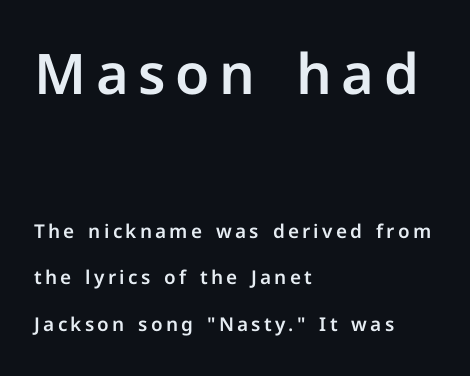
The image shows 56 px sans-serif type, upright; set left-aligned, loose line spacing (2.46x), not underlined; the first (top) block is 2.95x larger; low stroke contrast and a medium x-height.
